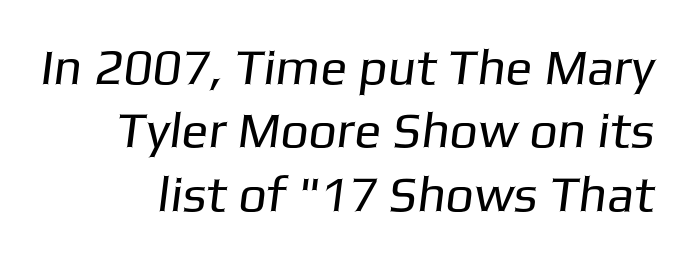
Q: Is the text bold? A: No.
Q: Is the typeface a serif or a sans-serif typeface? A: Sans-serif.
Q: Is the text underlined? A: No.
Q: Is the spacing between letters normal or unusually wide? A: Normal.
Q: Is the spacing between lines tight, normal or loose? A: Normal.
Q: Width (condensed, normal, or wide)? A: Normal.
Q: Stroke contrast? A: Low.
Q: x-height? A: Medium.
Q: Monospaced? A: No.
